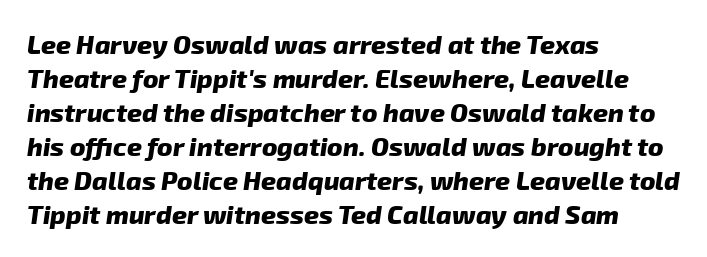
{"bold": "yes", "underline": "no", "align": "left", "line_spacing": "normal", "line_spacing_ratio": 1.31, "letter_spacing": "normal", "letter_spacing_em": 0.0, "glyph_px": 26}
